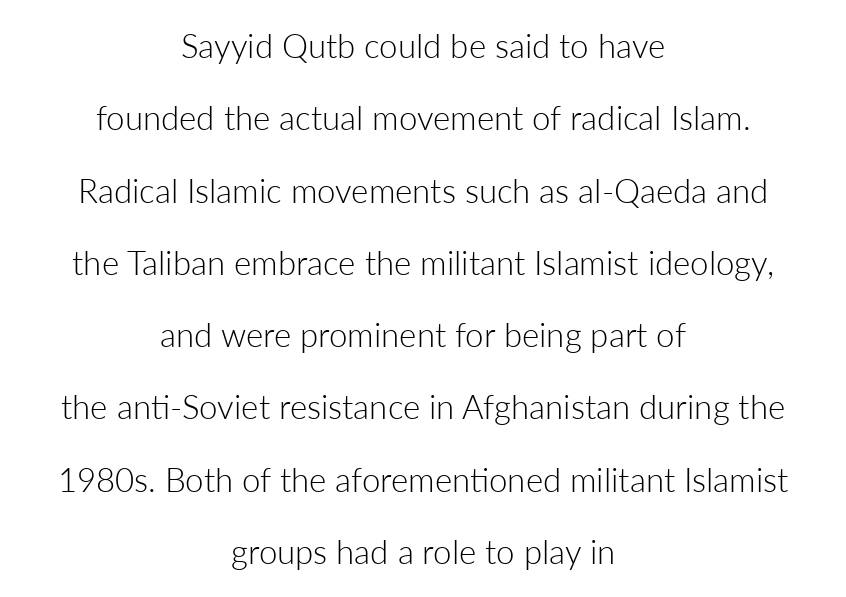
The image shows 33 px light sans-serif type, upright; set centered, loose line spacing (2.19x), normal letter spacing, not underlined; low stroke contrast and a medium x-height.
